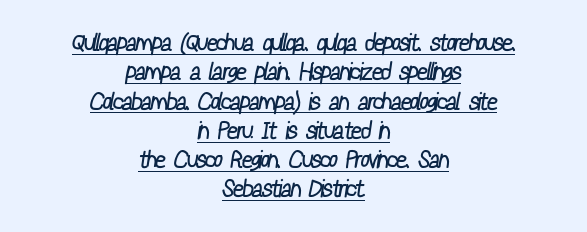
The face used here is rendered with its standard letterfit. Is the block centered? Yes — each line is placed symmetrically about the middle. Honestly, the underline is the first thing you notice here. Ink coverage per letter is moderate at most.
